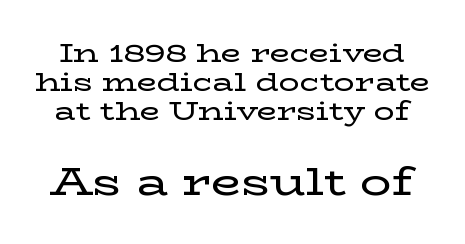
You could not count columns in this text — the font is proportionally spaced. Notice how descenders almost collide with the ascenders below — that's tight leading. The font family rendered here belongs to the serif group. Rendered with straight, roman letterforms. The area under the type is left untouched.
